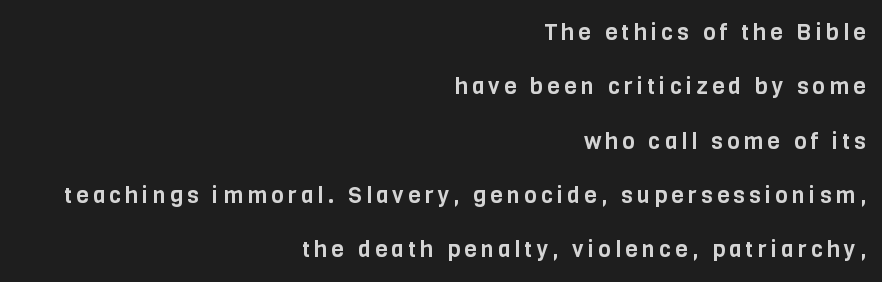
The image shows 23 px text type, upright; set right-aligned, loose line spacing (2.36x), not underlined.
